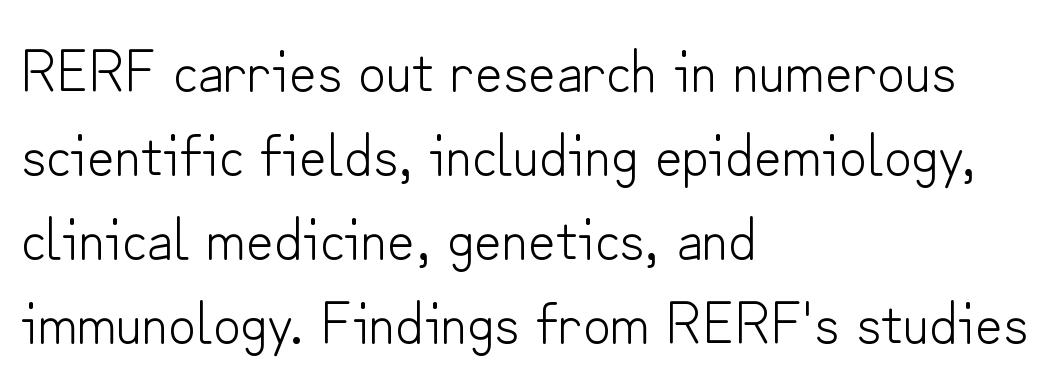
{"serif": "no", "italic": "no", "bold": "no", "weight": "light", "width": "normal", "stroke_contrast": "low", "x_height": "small", "monospaced": "no", "underline": "no", "align": "left", "line_spacing": "normal", "line_spacing_ratio": 1.4, "letter_spacing": "normal", "letter_spacing_em": 0.0, "glyph_px": 60}
